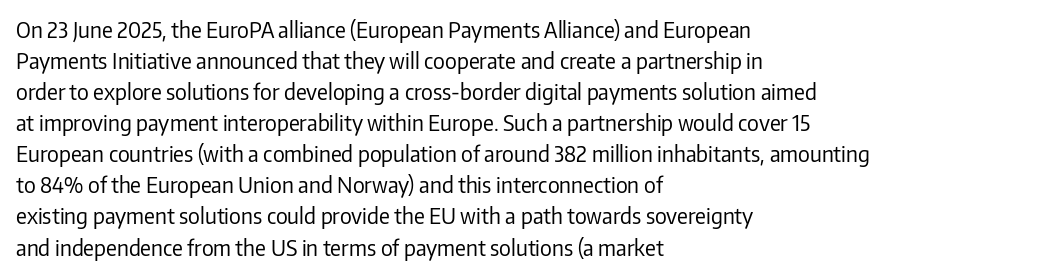
Q: Is the text bold? A: No.
Q: Is the text italic (slanted)? A: No, it is upright.
Q: Is the text underlined? A: No.
Q: How is the paragraph aligned? A: Left-aligned.
Q: Is the spacing between letters normal or unusually wide? A: Normal.
Q: Is the spacing between lines tight, normal or loose? A: Normal.
